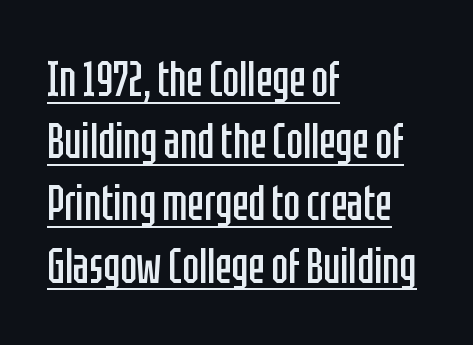
A normal amount of white space separates one row of letters from the next. Spacing verdict: proportional, widths tailored to each character. Heaviness? Minimal to ordinary, like unemphasized prose. Nothing unusual about the tracking: characters are spaced as the font intends. Horizontal alignment here is leftward, the default for most running prose.
